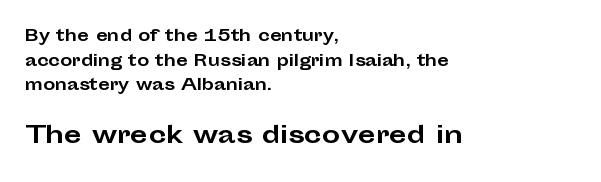
The image shows 23 px bold type, upright; set left-aligned, normal line spacing (1.65x), normal letter spacing, not underlined; the second (bottom) block is 1.53x larger.
